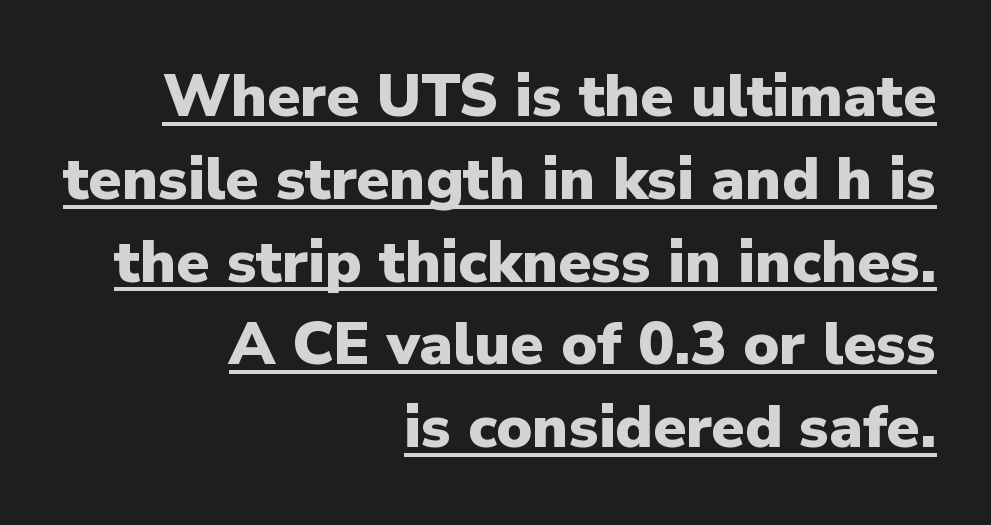
The image shows 60 px heavy sans-serif type, upright; set right-aligned, normal line spacing (1.38x), normal letter spacing, underlined; low stroke contrast and a medium x-height.
